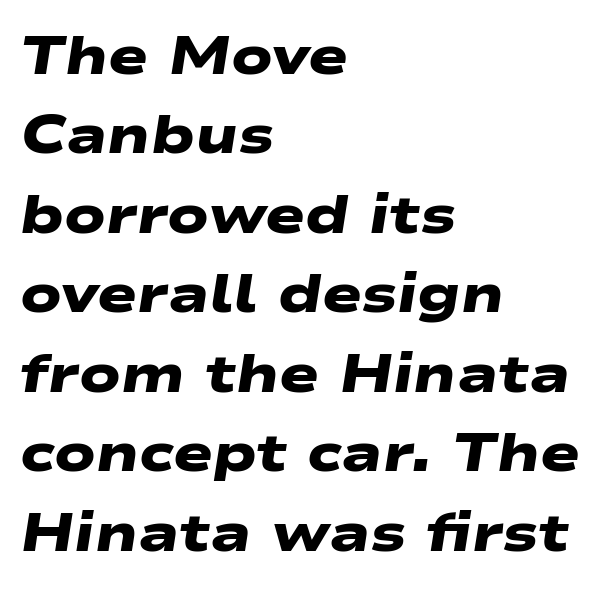
The image shows 53 px heavy, wide sans-serif type; set left-aligned, normal line spacing (1.5x), normal letter spacing, not underlined; low stroke contrast and a medium x-height.
